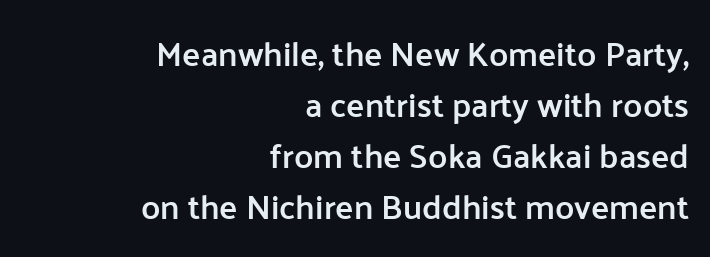
These lines stack with their right ends in a neat column. Ascenders rise straight up at ninety degrees. Proportional: the letters do not fall into vertical columns. The foot of each line stays bare and open. These lines are composed in type without serifs. Does the weight exceed regular? Yes, but only to semibold.
